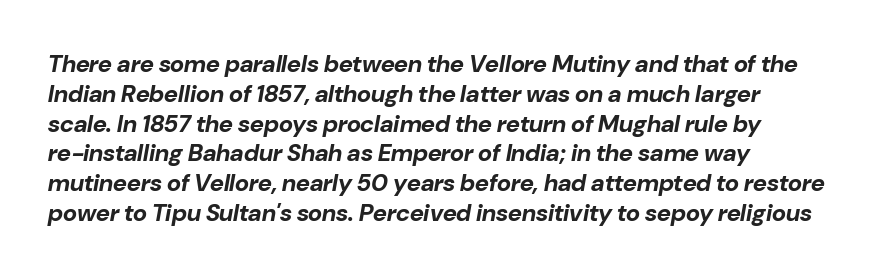
Q: Is the text bold? A: Yes.
Q: Is the text italic (slanted)? A: Yes, it leans right by about 10 degrees.
Q: Is the text underlined? A: No.
Q: How is the paragraph aligned? A: Left-aligned.
Q: Is the spacing between letters normal or unusually wide? A: Normal.
